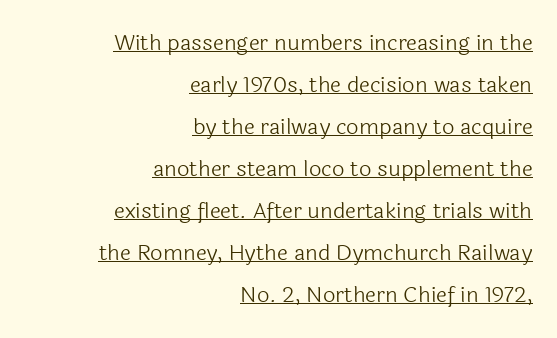
{"italic": "no", "bold": "no", "underline": "yes", "align": "right", "line_spacing": "loose", "line_spacing_ratio": 1.91, "letter_spacing": "normal", "letter_spacing_em": 0.0, "glyph_px": 22}
